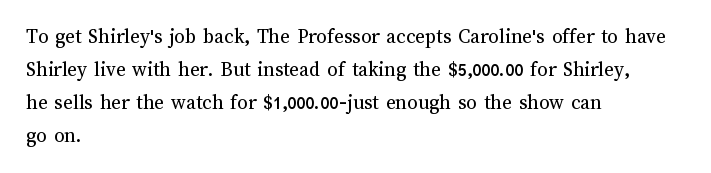
Q: Is the text bold? A: No.
Q: Is the text italic (slanted)? A: No, it is upright.
Q: Is the text underlined? A: No.
Q: How is the paragraph aligned? A: Left-aligned.
Q: Is the spacing between letters normal or unusually wide? A: Normal.
Q: Is the spacing between lines tight, normal or loose? A: Normal.
